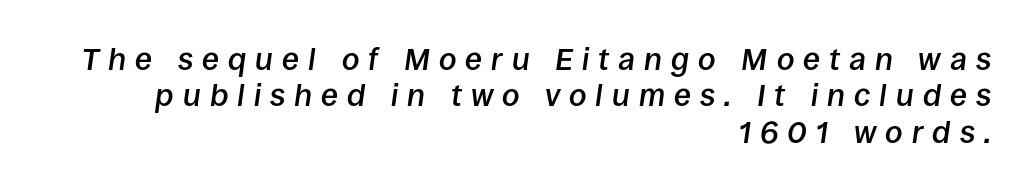
The image shows 31 px semibold type, italic (leaning right); set right-aligned, line spacing 1.17x, unusually wide letter spacing (+0.29 em), not underlined; low stroke contrast and a large x-height.
